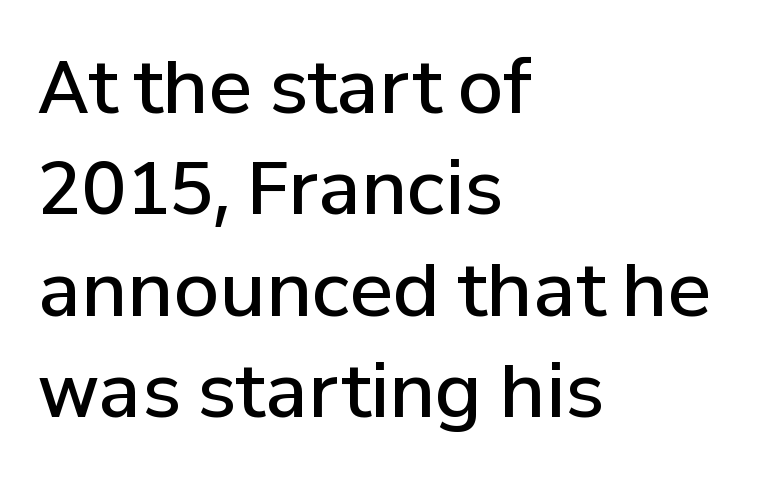
The lines in this sample share a left origin and differ only in where they stop. Quick note: not italic, upright. Slightly chunky letters — semibold, I'd say, not full bold. Words appear dense and cohesive because spacing is normal. The designer left line spacing at the default.
